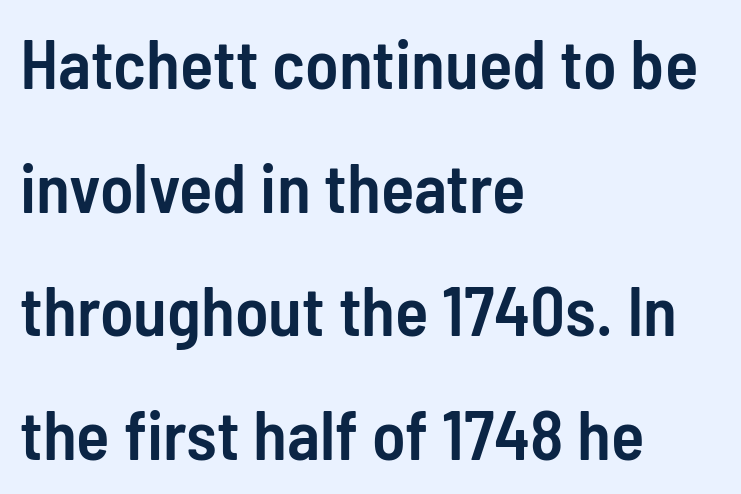
Q: Is the text bold? A: Semi-bold.
Q: Is the text italic (slanted)? A: No, it is upright.
Q: Is the typeface a serif or a sans-serif typeface? A: Sans-serif.
Q: Is the text underlined? A: No.
Q: How is the paragraph aligned? A: Left-aligned.
Q: Is the spacing between letters normal or unusually wide? A: Normal.
Q: Width (condensed, normal, or wide)? A: Condensed.
Q: Stroke contrast? A: Low.
Q: x-height? A: Medium.
Q: Monospaced? A: No.
